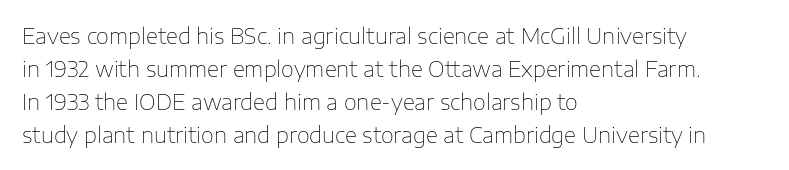
{"italic": "no", "bold": "no", "underline": "no", "align": "left", "line_spacing": "normal", "line_spacing_ratio": 1.57, "letter_spacing": "normal", "letter_spacing_em": 0.0, "glyph_px": 21}
